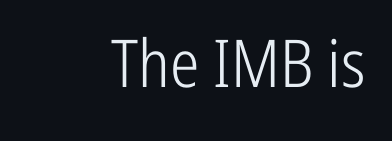
The image shows 66 px light, condensed sans-serif type, upright; set normal letter spacing, not underlined; low stroke contrast and a medium x-height.
